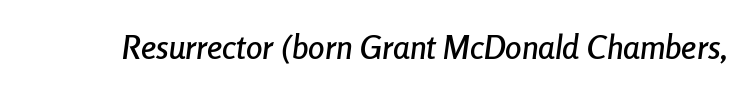
The image shows 33 px condensed type, italic (leaning right); set normal letter spacing, not underlined; low stroke contrast and a medium x-height.
